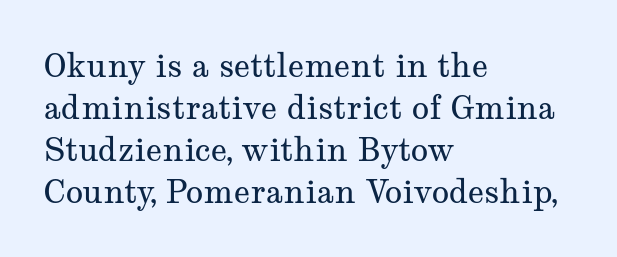
The image shows 32 px regular-weight, wide serif type, upright; set left-aligned, normal line spacing (1.31x), normal letter spacing, not underlined; medium stroke contrast and a medium x-height.
